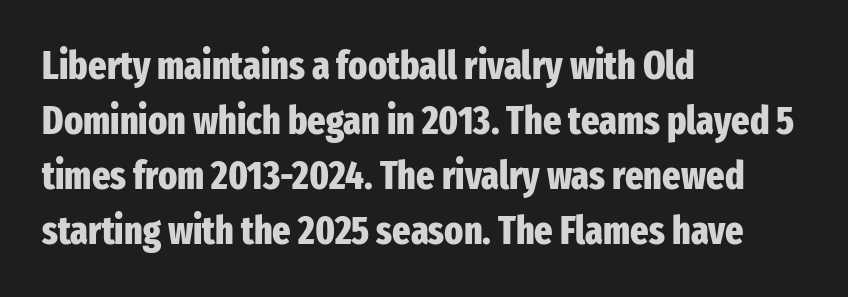
{"serif": "no", "italic": "no", "bold": "yes", "weight": "heavy", "width": "condensed", "stroke_contrast": "low", "x_height": "medium", "monospaced": "no", "underline": "no", "align": "left", "line_spacing": "normal", "line_spacing_ratio": 1.41, "letter_spacing": "normal", "letter_spacing_em": 0.0, "glyph_px": 39}
